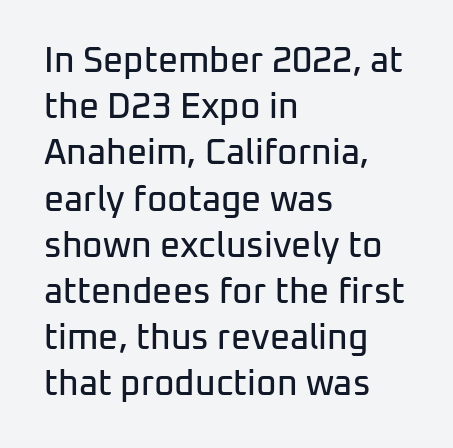
{"serif": "no", "italic": "no", "width": "normal", "stroke_contrast": "low", "x_height": "medium", "monospaced": "no", "underline": "no", "align": "left", "line_spacing": "normal", "line_spacing_ratio": 1.32, "letter_spacing": "normal", "letter_spacing_em": 0.0, "glyph_px": 35}
